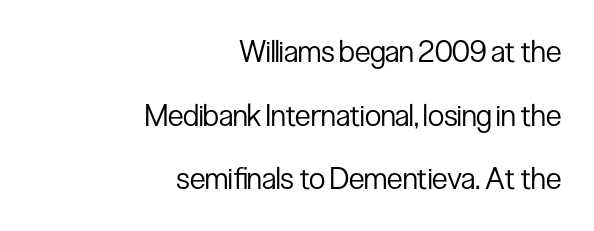
Q: Is the text bold? A: No.
Q: Is the text italic (slanted)? A: No, it is upright.
Q: Is the typeface a serif or a sans-serif typeface? A: Sans-serif.
Q: Is the text underlined? A: No.
Q: How is the paragraph aligned? A: Right-aligned.
Q: Is the spacing between letters normal or unusually wide? A: Normal.
Q: Is the spacing between lines tight, normal or loose? A: Loose.
Q: Width (condensed, normal, or wide)? A: Condensed.
Q: Stroke contrast? A: Low.
Q: x-height? A: Medium.
Q: Monospaced? A: No.
